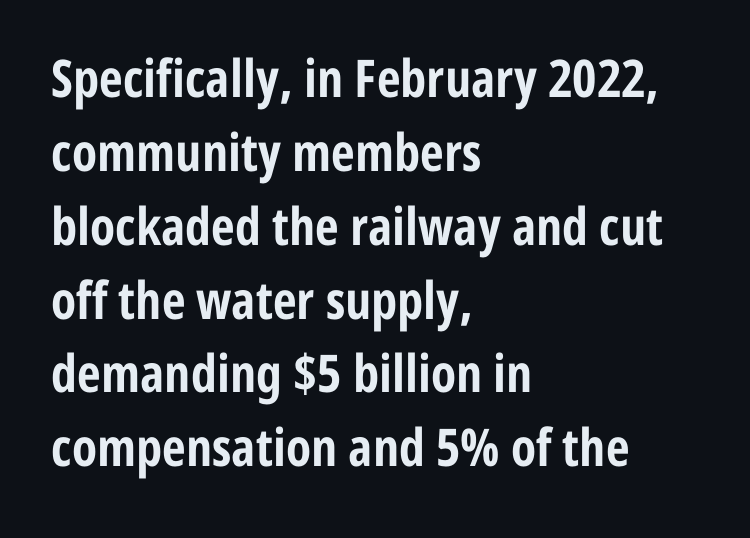
Q: Is the text bold? A: Yes.
Q: Is the text italic (slanted)? A: No, it is upright.
Q: Is the typeface a serif or a sans-serif typeface? A: Sans-serif.
Q: Is the text underlined? A: No.
Q: How is the paragraph aligned? A: Left-aligned.
Q: Is the spacing between letters normal or unusually wide? A: Normal.
Q: Is the spacing between lines tight, normal or loose? A: Normal.
Q: Width (condensed, normal, or wide)? A: Condensed.
Q: Stroke contrast? A: Low.
Q: x-height? A: Medium.
Q: Monospaced? A: No.
